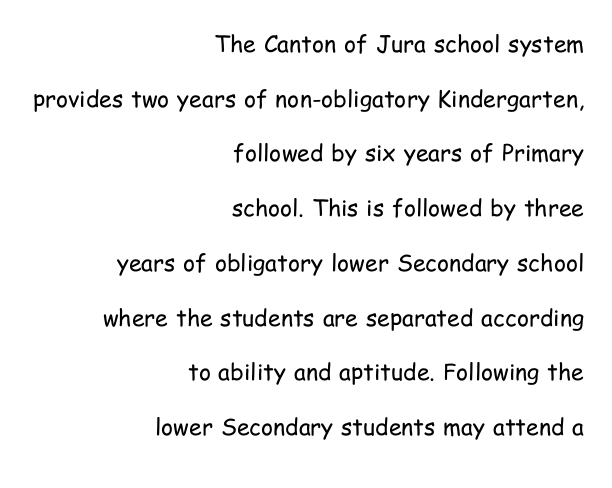
Q: Is the text bold? A: No.
Q: Is the text italic (slanted)? A: No, it is upright.
Q: Is the text underlined? A: No.
Q: How is the paragraph aligned? A: Right-aligned.
Q: Is the spacing between letters normal or unusually wide? A: Normal.
Q: Is the spacing between lines tight, normal or loose? A: Loose.
